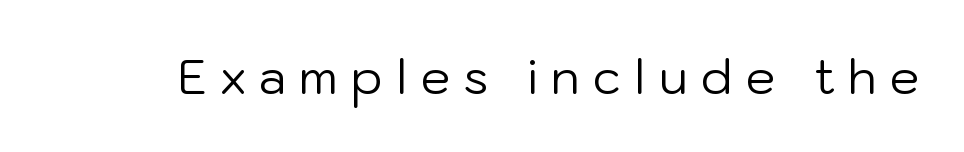
Q: Is the text bold? A: No.
Q: Is the text italic (slanted)? A: No, it is upright.
Q: Is the typeface a serif or a sans-serif typeface? A: Sans-serif.
Q: Is the text underlined? A: No.
Q: Is the spacing between letters normal or unusually wide? A: Unusually wide.
Q: Width (condensed, normal, or wide)? A: Normal.
Q: Stroke contrast? A: Low.
Q: x-height? A: Medium.
Q: Monospaced? A: No.
